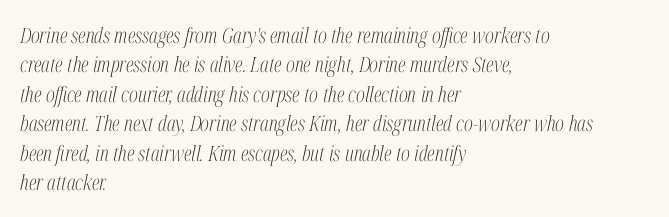
Q: Is the text bold? A: No.
Q: Is the text italic (slanted)? A: Yes, it leans right by about 12 degrees.
Q: Is the text underlined? A: No.
Q: How is the paragraph aligned? A: Left-aligned.
Q: Is the spacing between letters normal or unusually wide? A: Normal.
Q: Is the spacing between lines tight, normal or loose? A: Normal.
